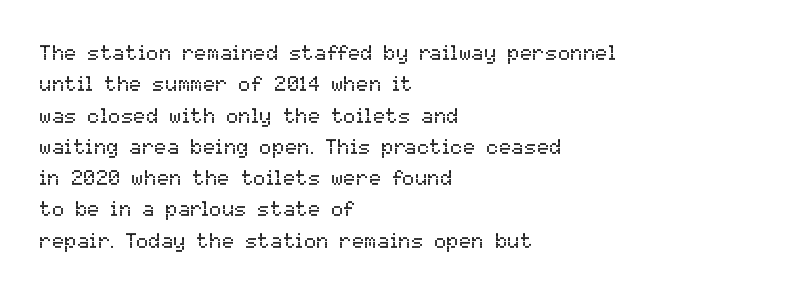
The image shows 21 px text type, upright; set left-aligned, normal line spacing (1.49x), normal letter spacing, not underlined.
